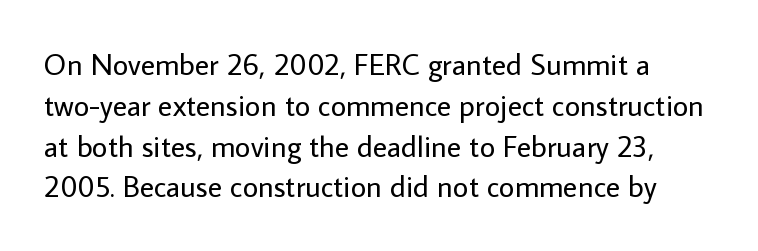
{"serif": "no", "italic": "no", "bold": "no", "weight": "regular", "width": "normal", "stroke_contrast": "low", "x_height": "medium", "monospaced": "no", "underline": "no", "line_spacing": "normal", "line_spacing_ratio": 1.36, "letter_spacing": "normal", "letter_spacing_em": 0.0, "glyph_px": 30}
